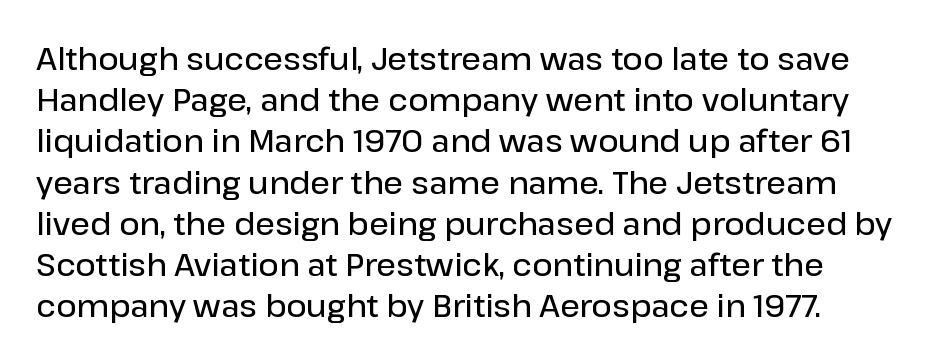
The image shows 31 px semibold sans-serif type, upright; set normal line spacing (1.33x), normal letter spacing, not underlined; low stroke contrast and a medium x-height.
